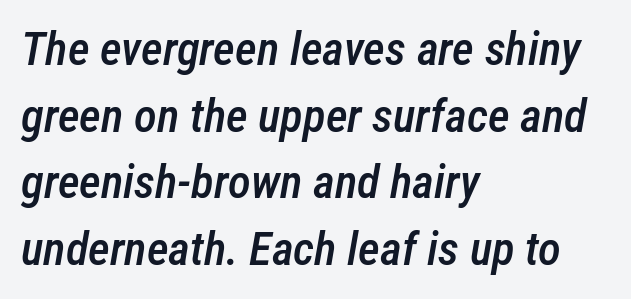
The image shows 47 px semibold, condensed type, italic (leaning right); set left-aligned, normal line spacing (1.42x), normal letter spacing, not underlined; low stroke contrast and a medium x-height.
